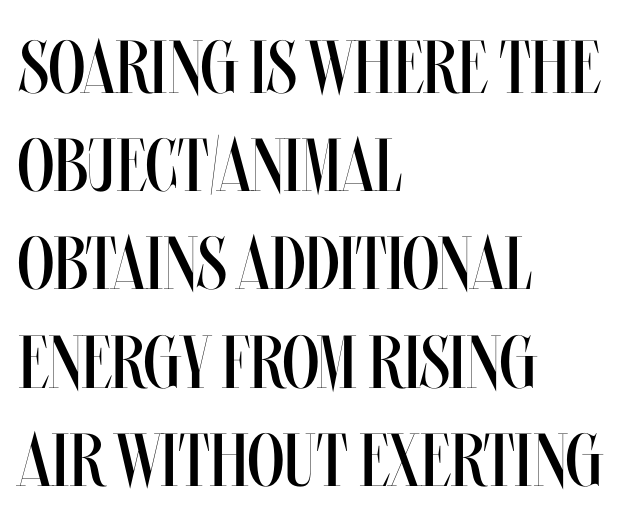
Q: Is the text bold? A: No.
Q: Is the text italic (slanted)? A: No, it is upright.
Q: Is the text underlined? A: No.
Q: How is the paragraph aligned? A: Left-aligned.
Q: Is the spacing between letters normal or unusually wide? A: Normal.
Q: Is the spacing between lines tight, normal or loose? A: Normal.
Q: Width (condensed, normal, or wide)? A: Condensed.
Q: Stroke contrast? A: Medium.
Q: x-height? A: Large.
Q: Monospaced? A: No.
